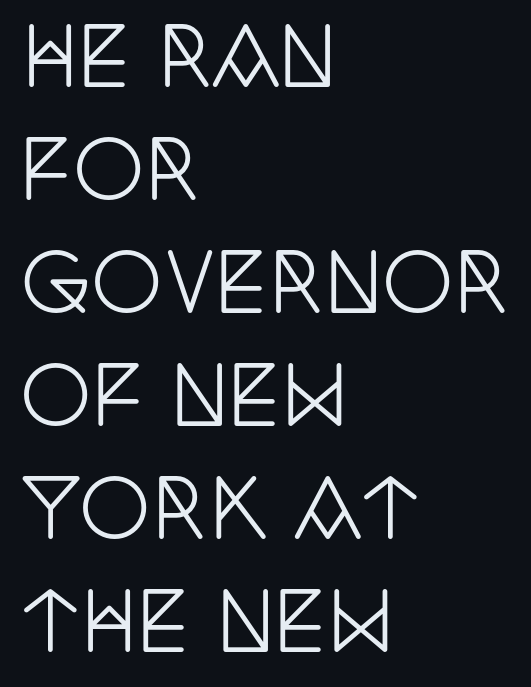
The image shows 79 px condensed serif type, upright; set left-aligned, normal line spacing (1.43x), normal letter spacing, not underlined; low stroke contrast and a large x-height.
